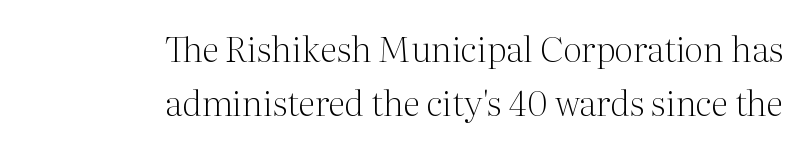
The image shows 35 px light serif type, upright; set right-aligned, normal line spacing (1.53x), normal letter spacing, not underlined; medium stroke contrast and a medium x-height.
